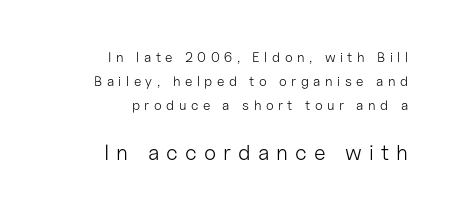
Q: Is the text bold? A: No.
Q: Is the text italic (slanted)? A: No, it is upright.
Q: Is the text underlined? A: No.
Q: How is the paragraph aligned? A: Right-aligned.
Q: Is the spacing between letters normal or unusually wide? A: Unusually wide.
Q: Which block of text is set in a larger size, the first (top) or the second (bottom)? A: The second (bottom) one.
